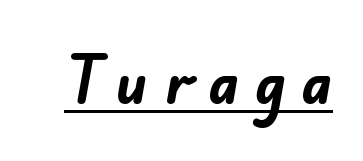
Observe the absence of serifs on each vertical stroke in this sample. The rendering inserts visible extra space after every character. The rendering uses natural spacing where letterforms have individual widths. The passage shown is underscored from start to finish.
